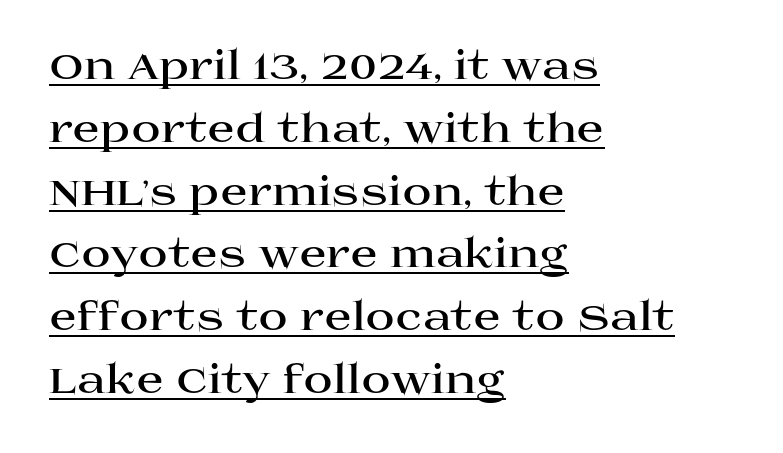
Q: Is the text bold? A: Yes.
Q: Is the text italic (slanted)? A: No, it is upright.
Q: Is the typeface a serif or a sans-serif typeface? A: Serif.
Q: Is the text underlined? A: Yes.
Q: How is the paragraph aligned? A: Left-aligned.
Q: Is the spacing between letters normal or unusually wide? A: Normal.
Q: Is the spacing between lines tight, normal or loose? A: Normal.
Q: Width (condensed, normal, or wide)? A: Wide.
Q: Stroke contrast? A: High.
Q: x-height? A: Large.
Q: Monospaced? A: No.
